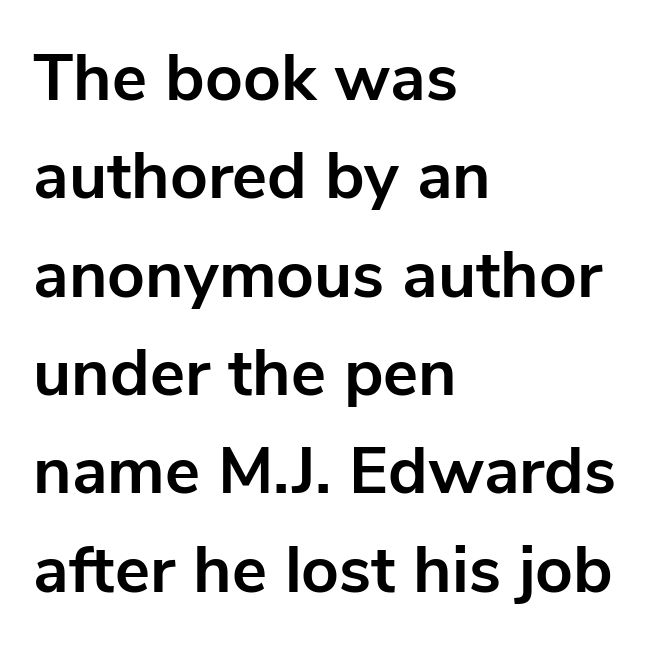
{"serif": "no", "italic": "no", "bold": "yes", "weight": "bold", "width": "normal", "stroke_contrast": "low", "x_height": "medium", "monospaced": "no", "underline": "no", "align": "left", "line_spacing": "normal", "line_spacing_ratio": 1.49, "letter_spacing": "normal", "letter_spacing_em": 0.0, "glyph_px": 66}
